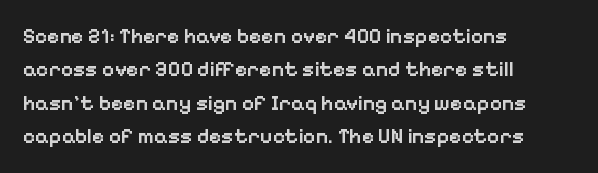
Q: Is the text bold? A: Semi-bold.
Q: Is the text italic (slanted)? A: No, it is upright.
Q: Is the text underlined? A: No.
Q: How is the paragraph aligned? A: Left-aligned.
Q: Is the spacing between letters normal or unusually wide? A: Normal.
Q: Is the spacing between lines tight, normal or loose? A: Normal.
